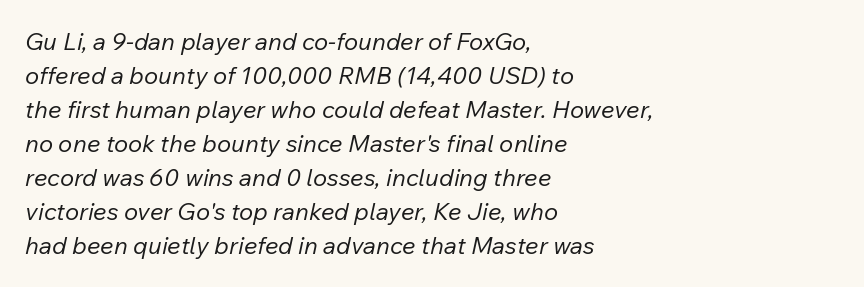
{"italic": "yes", "lean": "right", "slant_degrees": 12, "bold": "no", "underline": "no", "align": "left", "line_spacing": "normal", "line_spacing_ratio": 1.42, "letter_spacing": "normal", "letter_spacing_em": 0.0, "glyph_px": 24}
